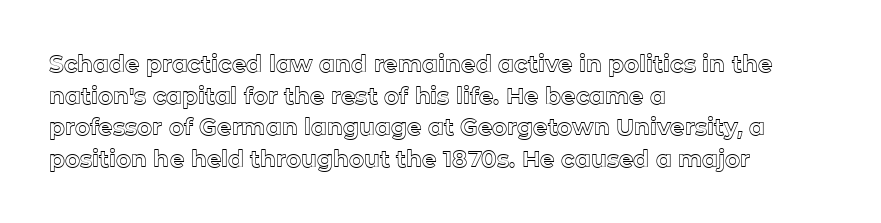
The image shows 23 px text type, upright; set left-aligned, normal line spacing (1.38x), normal letter spacing, not underlined.
